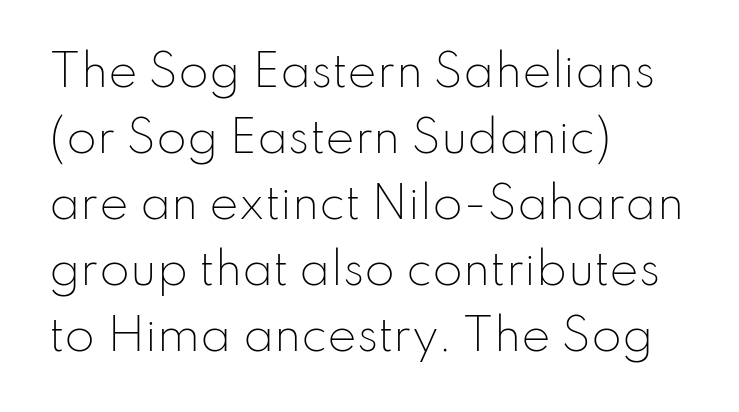
{"serif": "no", "italic": "no", "bold": "no", "weight": "light", "width": "normal", "stroke_contrast": "low", "x_height": "small", "monospaced": "no", "underline": "no", "align": "left", "line_spacing": "normal", "line_spacing_ratio": 1.5, "letter_spacing": "normal", "letter_spacing_em": 0.0, "glyph_px": 44}
